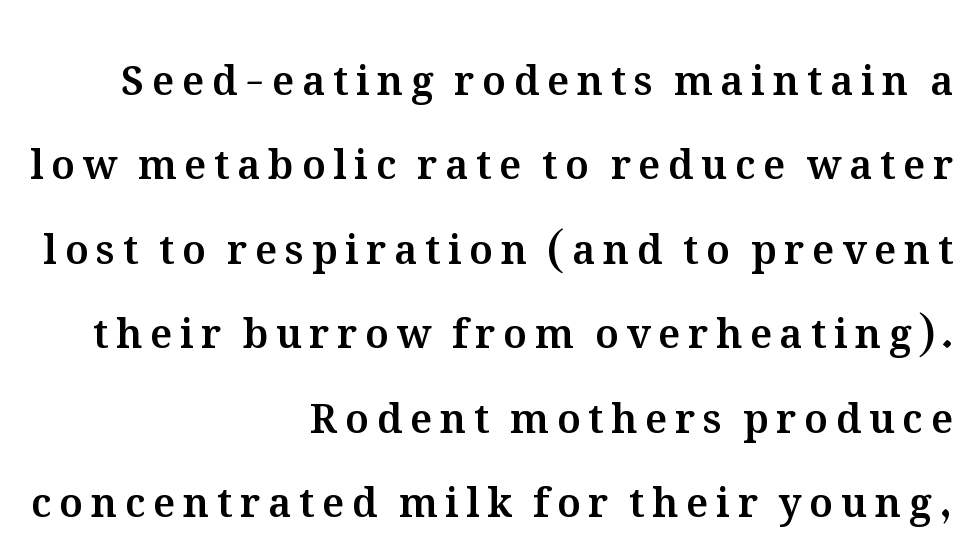
The image shows 40 px text type, upright; set right-aligned, loose line spacing (2.11x), not underlined; medium stroke contrast and a medium x-height.
